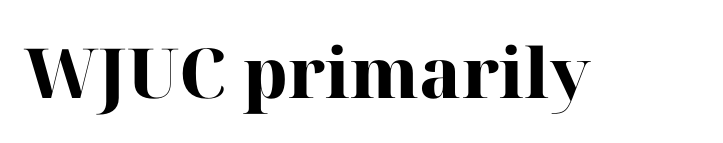
{"serif": "yes", "italic": "no", "bold": "yes", "weight": "heavy", "width": "normal", "stroke_contrast": "high", "x_height": "medium", "monospaced": "no", "underline": "no", "letter_spacing": "normal", "letter_spacing_em": 0.0, "glyph_px": 69}
